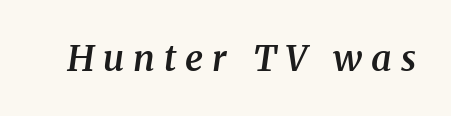
Q: Is the text bold? A: Semi-bold.
Q: Is the text italic (slanted)? A: Yes, it leans right by about 8 degrees.
Q: Is the typeface a serif or a sans-serif typeface? A: Serif.
Q: Is the text underlined? A: No.
Q: Is the spacing between letters normal or unusually wide? A: Unusually wide.
Q: Width (condensed, normal, or wide)? A: Normal.
Q: Stroke contrast? A: Medium.
Q: x-height? A: Medium.
Q: Monospaced? A: No.
